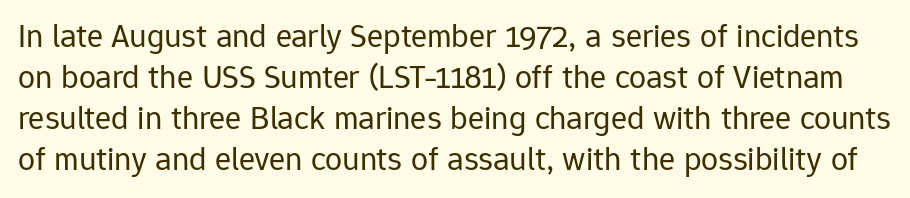
The image shows 34 px regular-weight sans-serif type, upright; set line spacing 1.21x, normal letter spacing, not underlined; low stroke contrast and a medium x-height.
